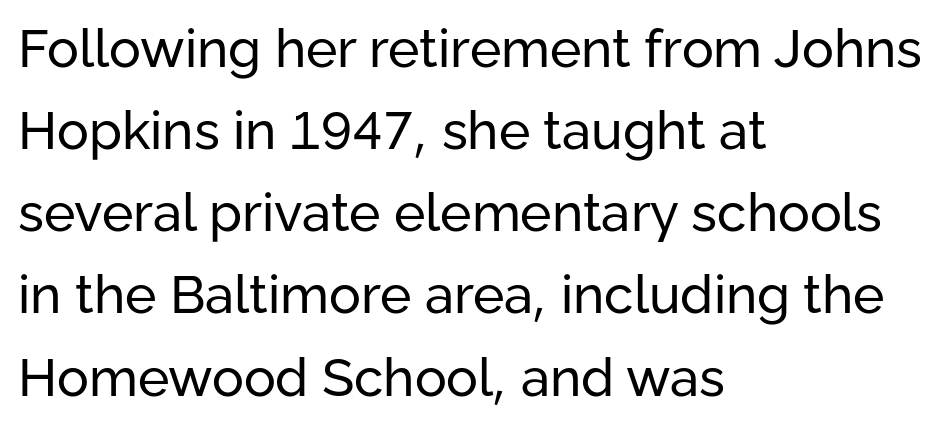
Q: Is the text bold? A: No.
Q: Is the text italic (slanted)? A: No, it is upright.
Q: Is the typeface a serif or a sans-serif typeface? A: Sans-serif.
Q: Is the text underlined? A: No.
Q: How is the paragraph aligned? A: Left-aligned.
Q: Is the spacing between letters normal or unusually wide? A: Normal.
Q: Is the spacing between lines tight, normal or loose? A: Normal.
Q: Width (condensed, normal, or wide)? A: Normal.
Q: Stroke contrast? A: Low.
Q: x-height? A: Medium.
Q: Monospaced? A: No.
